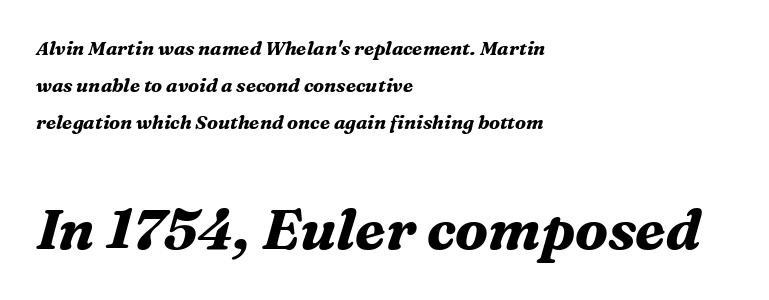
The image shows 57 px bold serif type, italic (leaning right); set left-aligned, loose line spacing (1.95x), normal letter spacing, not underlined; the second (bottom) block is 3.0x larger; medium stroke contrast and a medium x-height.
